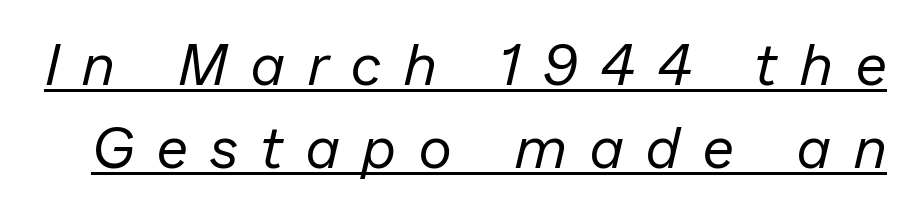
Q: Is the text bold? A: No.
Q: Is the text italic (slanted)? A: Yes, it leans right by about 13 degrees.
Q: Is the text underlined? A: Yes.
Q: Is the spacing between letters normal or unusually wide? A: Unusually wide.
Q: Is the spacing between lines tight, normal or loose? A: Normal.
Q: Width (condensed, normal, or wide)? A: Normal.
Q: Stroke contrast? A: Low.
Q: x-height? A: Medium.
Q: Monospaced? A: No.
